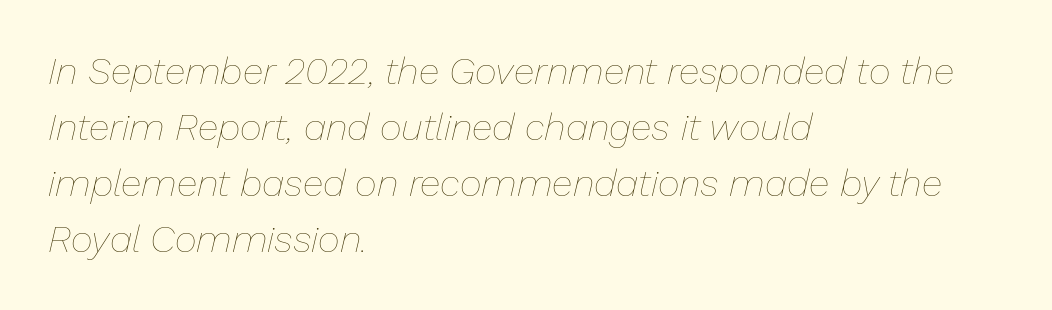
Q: Is the text bold? A: No.
Q: Is the text italic (slanted)? A: Yes, it leans right by about 13 degrees.
Q: Is the text underlined? A: No.
Q: How is the paragraph aligned? A: Left-aligned.
Q: Is the spacing between letters normal or unusually wide? A: Normal.
Q: Is the spacing between lines tight, normal or loose? A: Normal.
Q: Width (condensed, normal, or wide)? A: Normal.
Q: Stroke contrast? A: Low.
Q: x-height? A: Medium.
Q: Monospaced? A: No.
